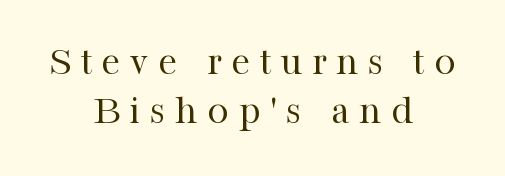
{"serif": "yes", "italic": "no", "bold": "no", "weight": "regular", "width": "normal", "stroke_contrast": "high", "x_height": "medium", "monospaced": "no", "underline": "no", "align": "center", "line_spacing": "tight", "line_spacing_ratio": 1.14, "letter_spacing": "wide", "letter_spacing_em": 0.22, "glyph_px": 43}
